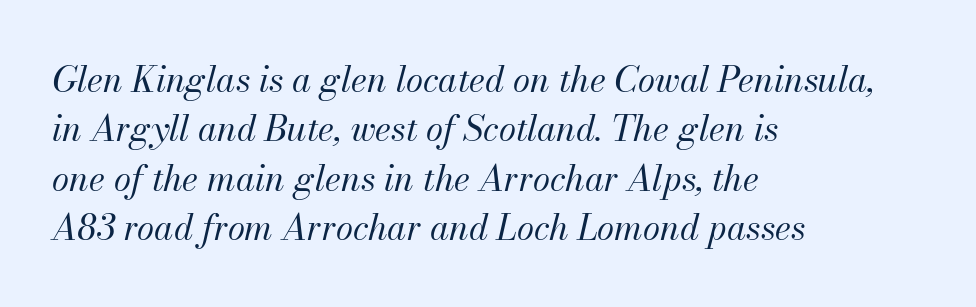
Leading matches the norm, producing a regular column. Think of a printed novel: that variable character pitch is what you see here. Is the stroke heavy? The answer is a plain regular-or-lighter. The space beneath each line is pristine and unruled. Line beginnings align vertically; line endings do not. Tall strokes in this sample are angled rather than plumb.
